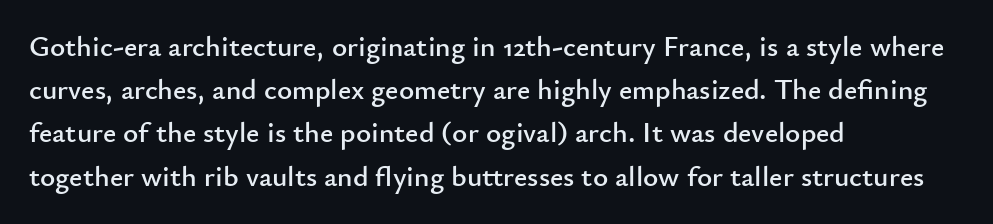
{"serif": "no", "italic": "no", "width": "normal", "stroke_contrast": "low", "x_height": "small", "monospaced": "no", "underline": "no", "align": "left", "line_spacing": "normal", "line_spacing_ratio": 1.49, "letter_spacing": "normal", "letter_spacing_em": 0.0, "glyph_px": 29}
